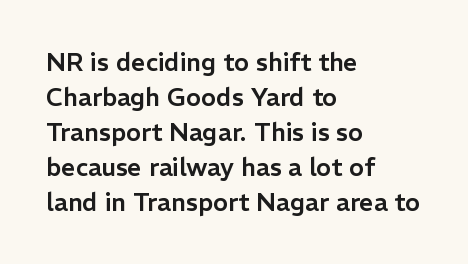
The image shows 25 px text type, upright; set left-aligned, normal line spacing (1.4x), normal letter spacing, not underlined.
